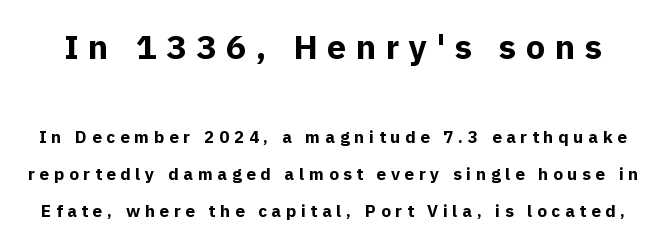
Posture: vertical. The block sitting higher on the canvas is the one with enlarged characters. Regarding serifs, this sample does without them. Thick stems and heavy bowls — unmistakably bold. Glance below the letters and you will spot only blank space.
